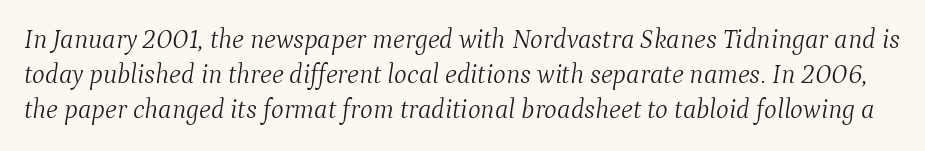
The image shows 27 px text type, italic (leaning right); set normal line spacing (1.3x), normal letter spacing, not underlined.
